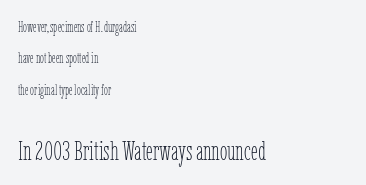
The image shows 27 px text type, upright; set left-aligned, loose line spacing (2.24x), normal letter spacing, not underlined; the second (bottom) block is 1.93x larger.
